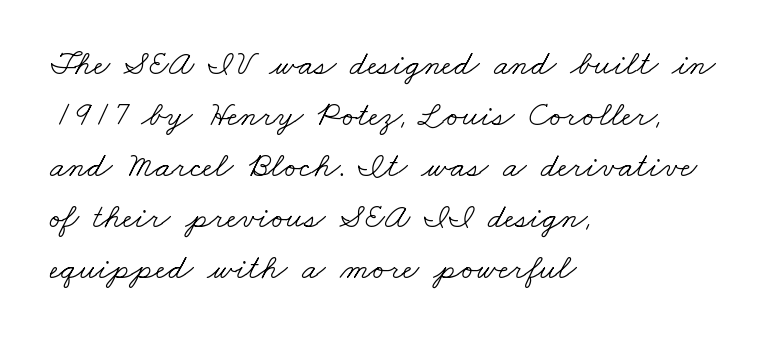
Q: Is the text bold? A: No.
Q: Is the typeface a serif or a sans-serif typeface? A: Serif.
Q: Is the text underlined? A: No.
Q: How is the paragraph aligned? A: Left-aligned.
Q: Is the spacing between letters normal or unusually wide? A: Normal.
Q: Is the spacing between lines tight, normal or loose? A: Normal.
Q: Width (condensed, normal, or wide)? A: Wide.
Q: Stroke contrast? A: Low.
Q: x-height? A: Small.
Q: Monospaced? A: No.
